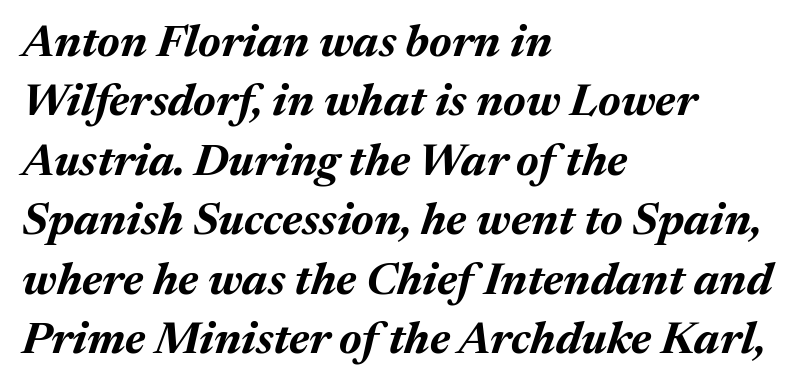
The image shows 45 px bold type, italic (leaning right); set left-aligned, normal line spacing (1.32x), normal letter spacing, not underlined; medium stroke contrast and a medium x-height.
